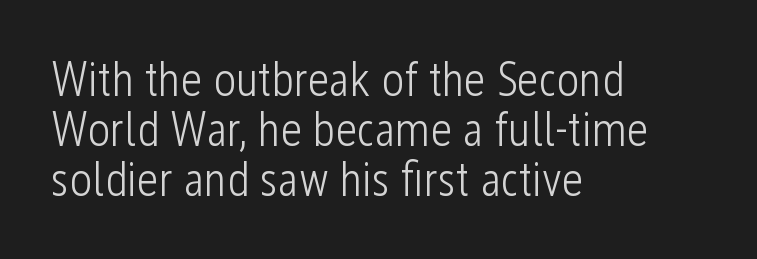
{"serif": "no", "italic": "no", "bold": "no", "weight": "light", "width": "condensed", "stroke_contrast": "low", "x_height": "medium", "monospaced": "no", "underline": "no", "align": "left", "line_spacing": "tight", "line_spacing_ratio": 1.04, "letter_spacing": "normal", "letter_spacing_em": 0.0, "glyph_px": 48}
